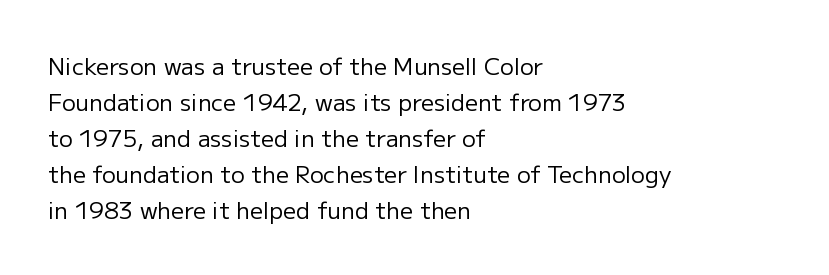
The image shows 23 px text type, upright; set left-aligned, normal line spacing (1.57x), normal letter spacing, not underlined.
